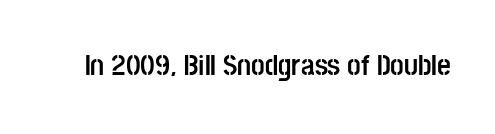
The image shows 30 px semibold, condensed sans-serif type, upright; set normal letter spacing, not underlined; low stroke contrast and a large x-height.
